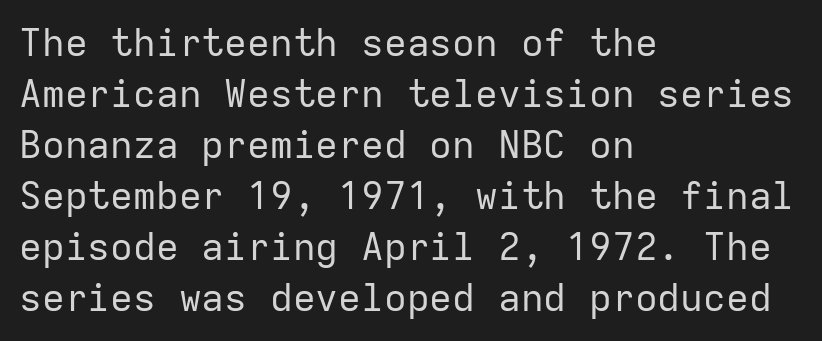
The image shows 38 px regular-weight sans-serif type, upright, monospaced; set left-aligned, normal line spacing (1.34x), normal letter spacing, not underlined; low stroke contrast and a medium x-height.
